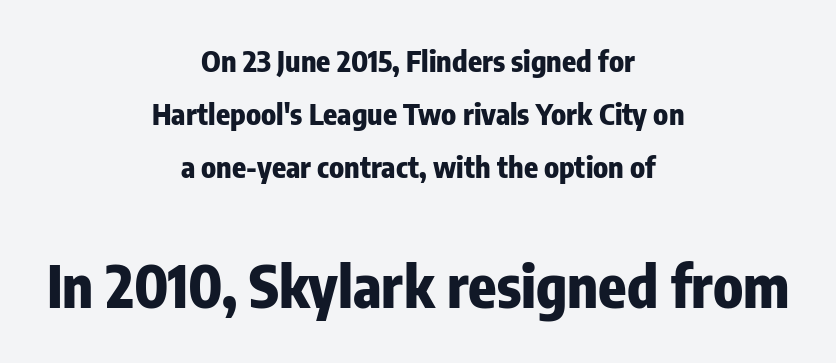
The image shows 58 px heavy, condensed sans-serif type, upright; set centered, line spacing 1.83x, normal letter spacing, not underlined; the second (bottom) block is 2.0x larger; low stroke contrast and a medium x-height.
